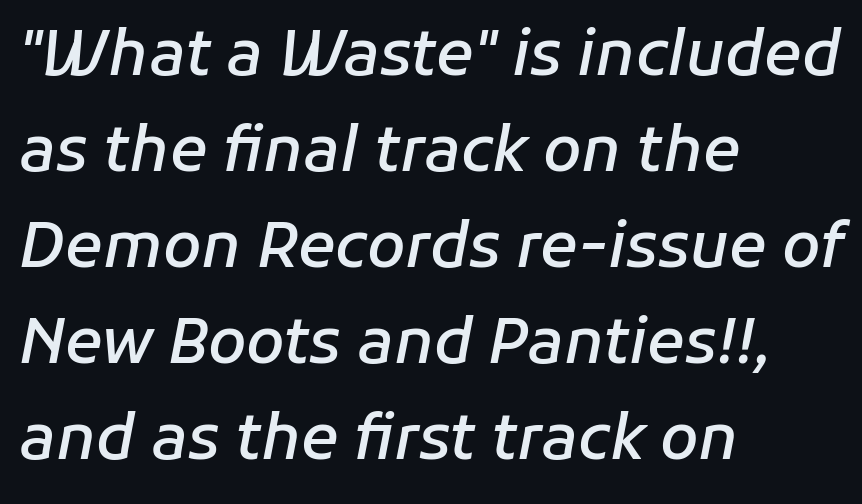
Here the glyphs are tracked normally, forming tight word shapes. Words float on clear page, feet unadorned. Quick note: italic. Students, this is semibold: more ink than regular, less than bold. What's the leading like? Ordinary, nothing unusual.
